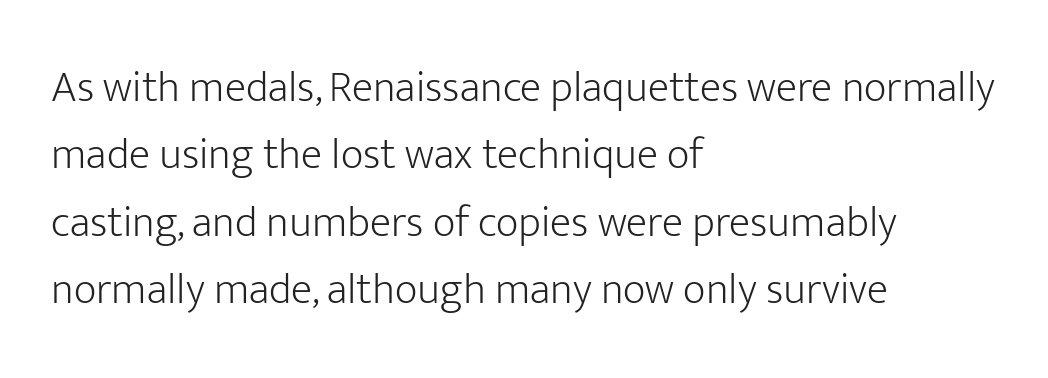
{"serif": "no", "italic": "no", "bold": "no", "weight": "light", "width": "normal", "stroke_contrast": "low", "x_height": "medium", "monospaced": "no", "underline": "no", "align": "left", "line_spacing": "normal", "line_spacing_ratio": 1.53, "letter_spacing": "normal", "letter_spacing_em": 0.0, "glyph_px": 44}
